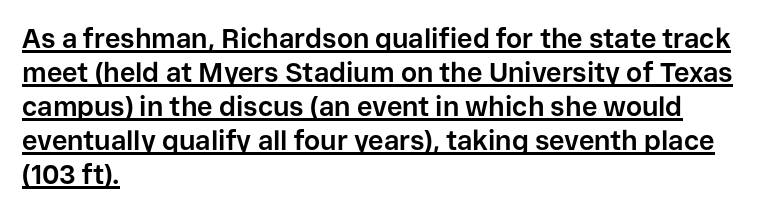
Q: Is the text bold? A: Yes.
Q: Is the text italic (slanted)? A: No, it is upright.
Q: Is the text underlined? A: Yes.
Q: How is the paragraph aligned? A: Left-aligned.
Q: Is the spacing between letters normal or unusually wide? A: Normal.
Q: Is the spacing between lines tight, normal or loose? A: Normal.
